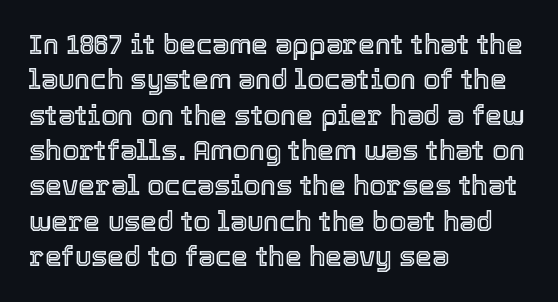
The image shows 27 px text type, upright; set left-aligned, normal line spacing (1.31x), normal letter spacing, not underlined.
